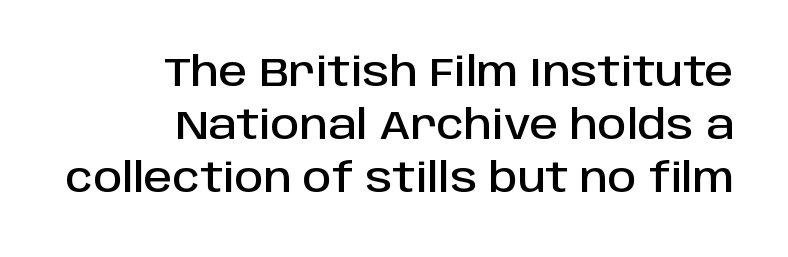
{"serif": "no", "italic": "no", "width": "normal", "stroke_contrast": "low", "x_height": "large", "monospaced": "no", "underline": "no", "align": "right", "line_spacing": "normal", "line_spacing_ratio": 1.33, "letter_spacing": "normal", "letter_spacing_em": 0.0, "glyph_px": 40}
